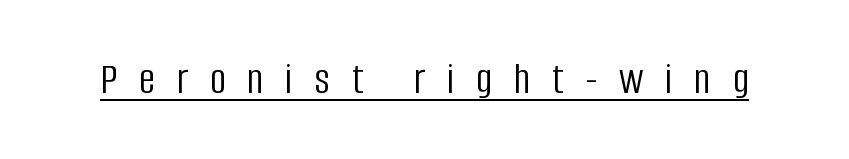
The image shows 45 px light, condensed sans-serif type, upright; set unusually wide letter spacing (+0.48 em), underlined; low stroke contrast and a large x-height.
